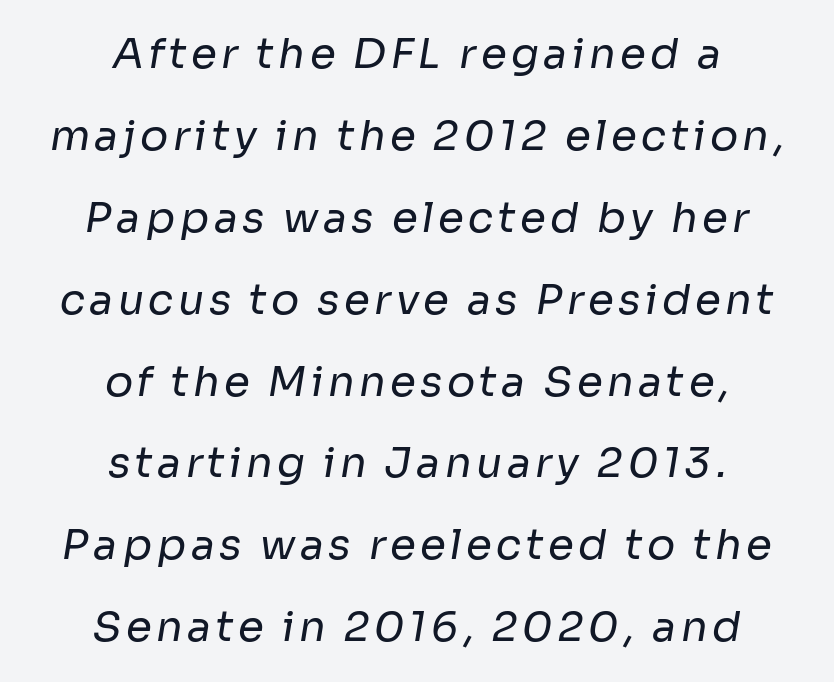
Q: Is the text bold? A: No.
Q: Is the typeface a serif or a sans-serif typeface? A: Sans-serif.
Q: Is the text underlined? A: No.
Q: How is the paragraph aligned? A: Centered.
Q: Is the spacing between lines tight, normal or loose? A: Loose.
Q: Width (condensed, normal, or wide)? A: Normal.
Q: Stroke contrast? A: Low.
Q: x-height? A: Medium.
Q: Monospaced? A: No.
